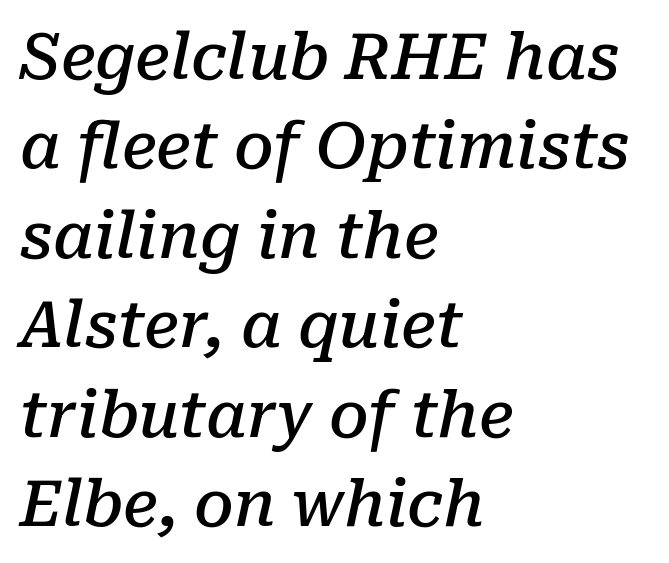
The lines are quadded left. Style check: oblique. Underlining? Definitely not there. Varying glyph widths throughout — classic text-font behaviour.
